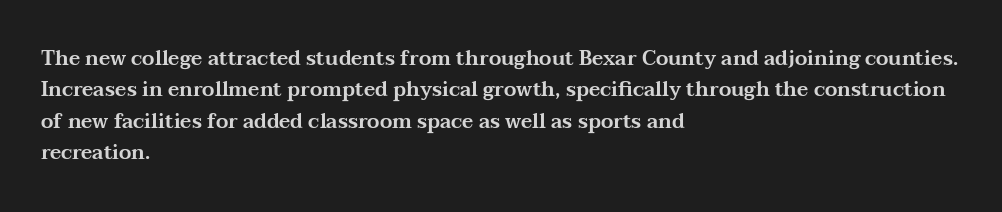
{"italic": "no", "underline": "no", "align": "left", "line_spacing": "normal", "line_spacing_ratio": 1.57, "letter_spacing": "normal", "letter_spacing_em": 0.0, "glyph_px": 20}
